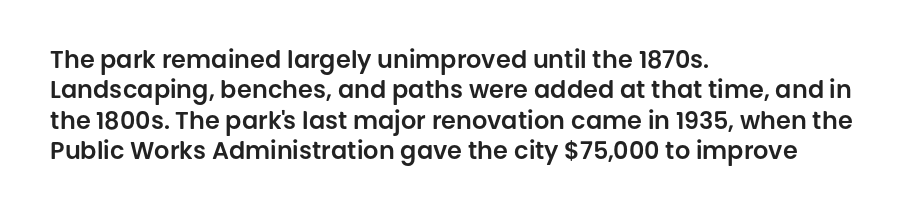
Unmarked baselines from the first word to the last. Short and long lines alike share a common starting point at left. The horizontal fit of the characters is conventional and even. Leading matches the norm, producing a regular column. In terms of posture, this sample is upright.
